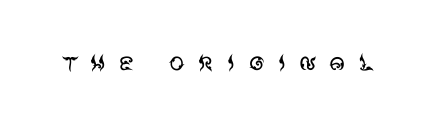
The image shows 31 px regular-weight sans-serif type, upright; set unusually wide letter spacing (+0.4 em), not underlined; medium stroke contrast and a large x-height.
